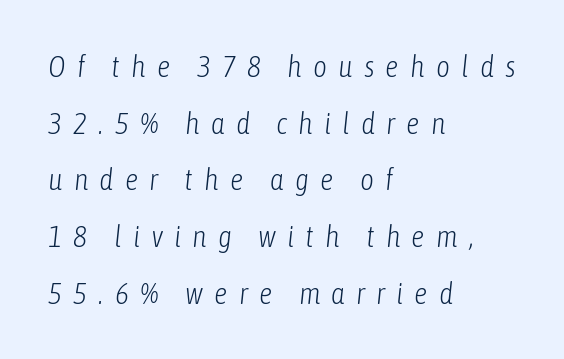
Q: Is the text bold? A: No.
Q: Is the text italic (slanted)? A: Yes, it leans right by about 6 degrees.
Q: Is the text underlined? A: No.
Q: How is the paragraph aligned? A: Left-aligned.
Q: Is the spacing between letters normal or unusually wide? A: Unusually wide.
Q: Width (condensed, normal, or wide)? A: Condensed.
Q: Stroke contrast? A: Low.
Q: x-height? A: Medium.
Q: Monospaced? A: No.
